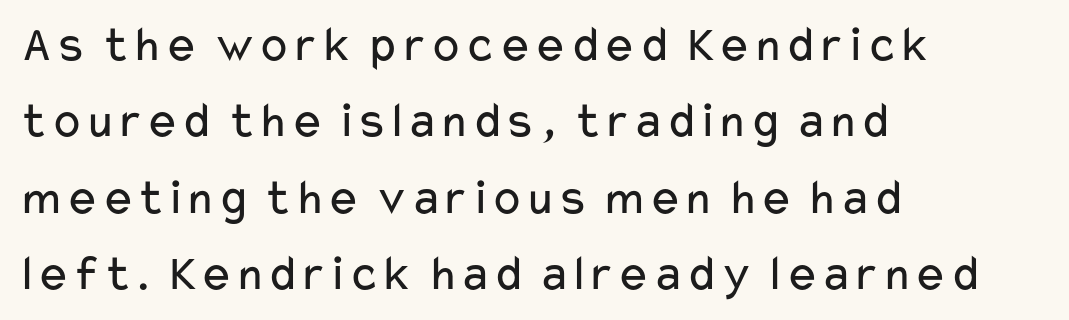
Q: Is the text bold? A: No.
Q: Is the text italic (slanted)? A: No, it is upright.
Q: Is the typeface a serif or a sans-serif typeface? A: Sans-serif.
Q: Is the text underlined? A: No.
Q: How is the paragraph aligned? A: Left-aligned.
Q: Is the spacing between letters normal or unusually wide? A: Normal.
Q: Is the spacing between lines tight, normal or loose? A: Normal.
Q: Width (condensed, normal, or wide)? A: Wide.
Q: Stroke contrast? A: Low.
Q: x-height? A: Medium.
Q: Monospaced? A: No.
